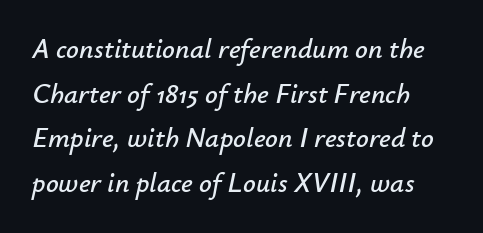
{"italic": "yes", "lean": "right", "slant_degrees": 12, "width": "normal", "stroke_contrast": "low", "x_height": "small", "monospaced": "no", "underline": "no", "line_spacing": "normal", "line_spacing_ratio": 1.59, "letter_spacing": "normal", "letter_spacing_em": 0.0, "glyph_px": 28}
